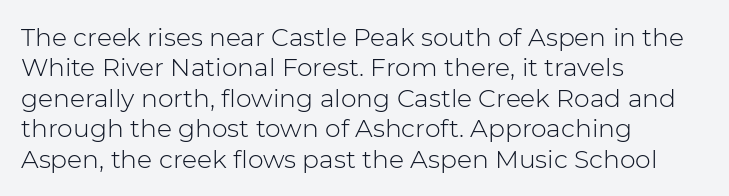
The image shows 25 px text type, upright; set left-aligned, line spacing 1.22x, normal letter spacing, not underlined.
